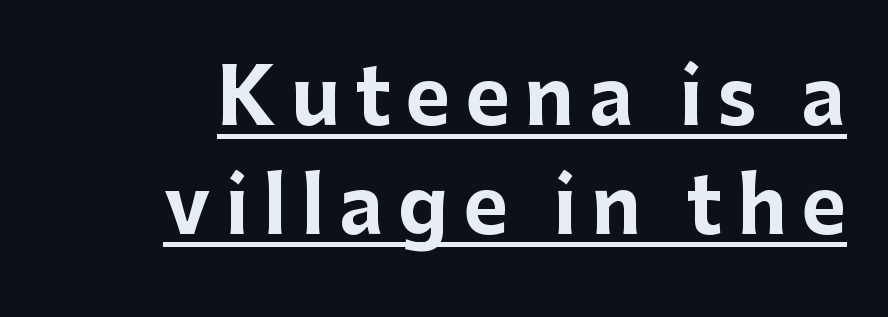
The image shows 77 px bold sans-serif type, upright; set right-aligned, normal line spacing (1.41x), underlined; low stroke contrast and a medium x-height.
